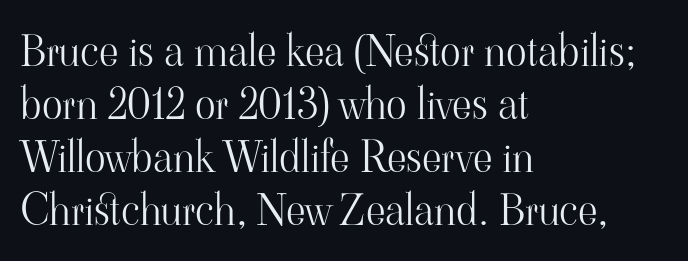
Does extra space separate the letters? No, they use regular spacing. Think of a printed novel: that variable character pitch is what you see here. Is the block centered? No — it sits flush against the left margin. You can tell it's not italic because the verticals are truly vertical.
